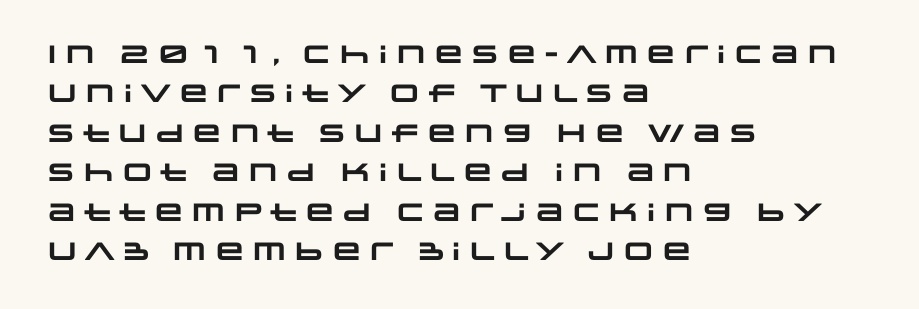
Q: Is the text bold? A: Yes.
Q: Is the text underlined? A: No.
Q: How is the paragraph aligned? A: Left-aligned.
Q: Is the spacing between letters normal or unusually wide? A: Normal.
Q: Is the spacing between lines tight, normal or loose? A: Normal.
